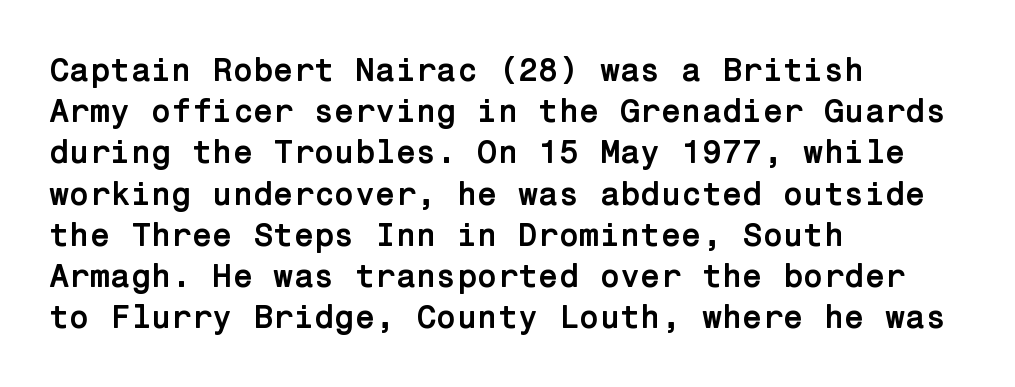
{"serif": "no", "italic": "no", "bold": "yes", "weight": "semibold", "width": "normal", "stroke_contrast": "low", "x_height": "medium", "underline": "no", "align": "left", "line_spacing": "normal", "line_spacing_ratio": 1.25, "letter_spacing": "normal", "letter_spacing_em": 0.0, "glyph_px": 33}
